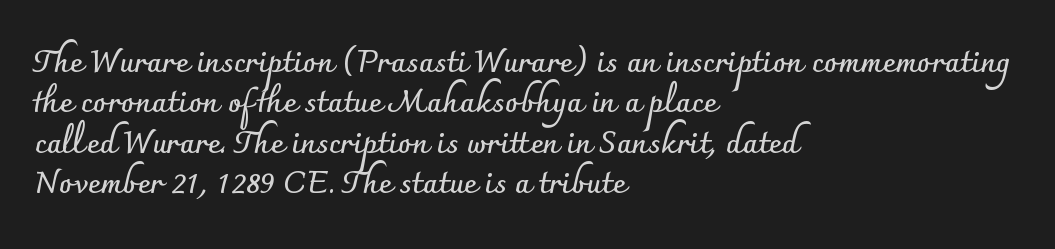
The image shows 31 px semibold sans-serif type; set left-aligned, normal line spacing (1.3x), normal letter spacing, not underlined; low stroke contrast and a small x-height.
